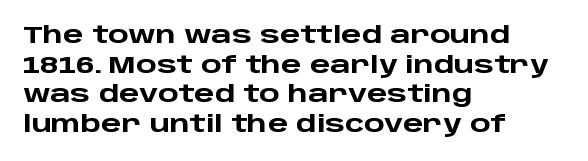
The image shows 24 px bold type, upright; set left-aligned, line spacing 1.23x, normal letter spacing, not underlined.
